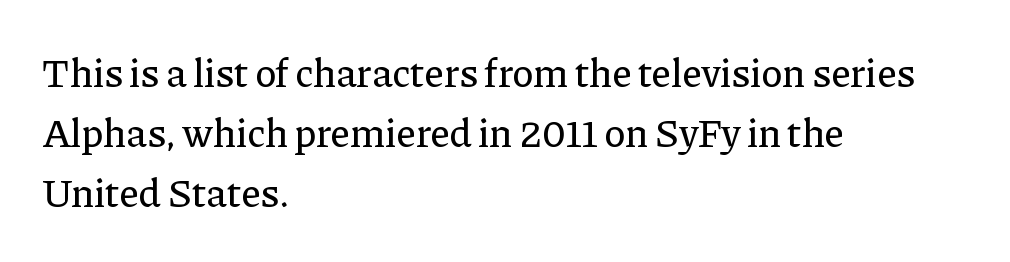
{"serif": "yes", "italic": "no", "width": "normal", "stroke_contrast": "low", "x_height": "medium", "monospaced": "no", "underline": "no", "align": "left", "line_spacing": "normal", "line_spacing_ratio": 1.5, "letter_spacing": "normal", "letter_spacing_em": 0.0, "glyph_px": 40}
